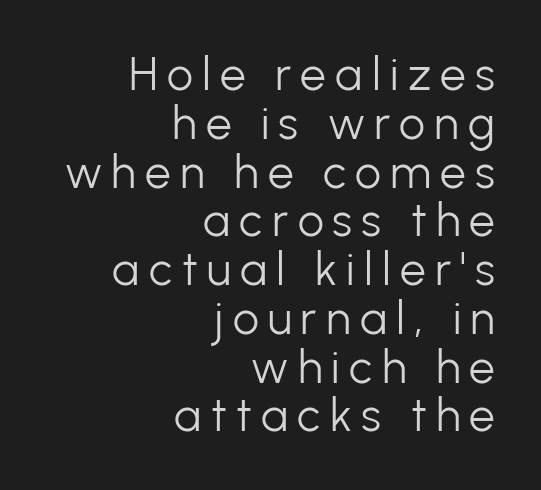
The image shows 46 px light sans-serif type, upright; set right-aligned, tight line spacing (1.06x), unusually wide letter spacing (+0.2 em), not underlined; low stroke contrast and a medium x-height.
